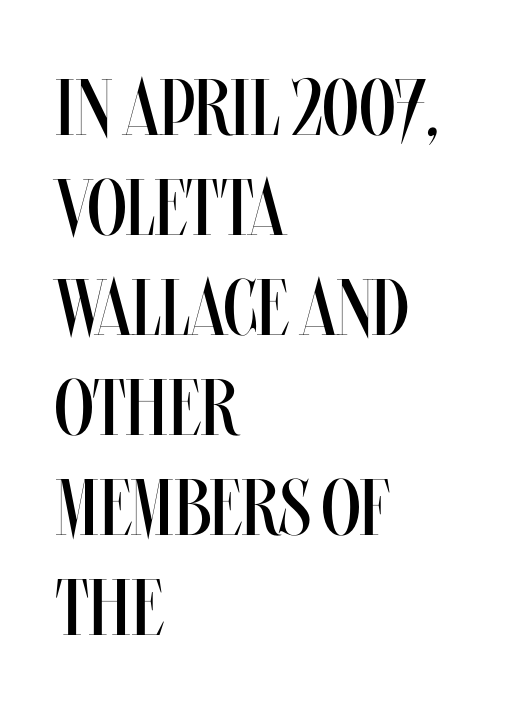
A student would call this left alignment; a typographer would say flush left, rag right. The specimen reads as upright at a glance. The passage shown is not underscored anywhere. Notice how descenders clear the ascenders below comfortably — that's standard leading.
